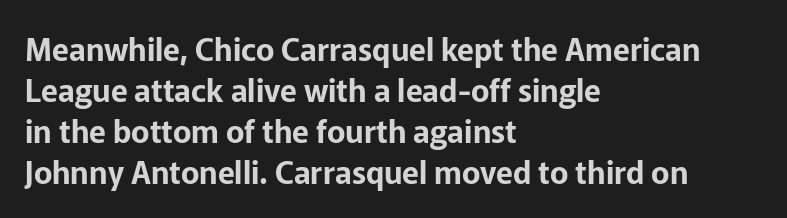
The image shows 31 px sans-serif type, upright; set left-aligned, normal line spacing (1.32x), normal letter spacing, not underlined; low stroke contrast and a medium x-height.
